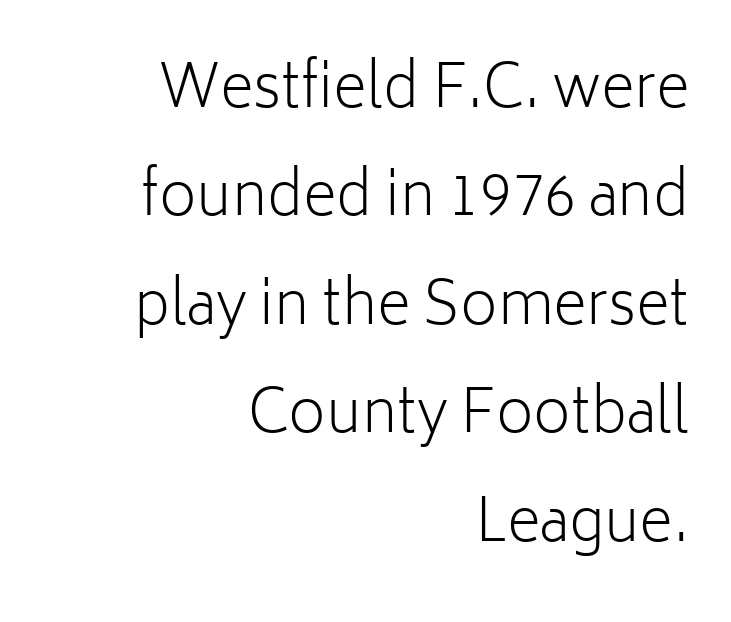
{"serif": "no", "italic": "no", "bold": "no", "weight": "light", "width": "normal", "stroke_contrast": "low", "x_height": "medium", "monospaced": "no", "underline": "no", "align": "right", "line_spacing_ratio": 1.87, "letter_spacing": "normal", "letter_spacing_em": 0.0, "glyph_px": 58}
